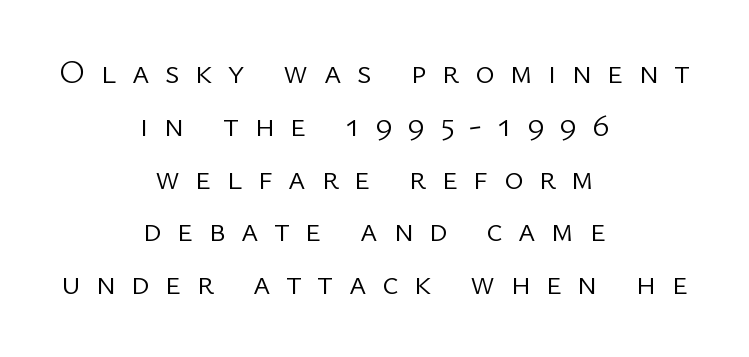
Leading: standard. Varying glyph widths throughout — classic text-font behaviour. Nobody drew a line under any word here. The rendering shows plain stroke endings on the letterforms — a sans-serif design. Characters follow at a spacing far wider than the type designer built in.
